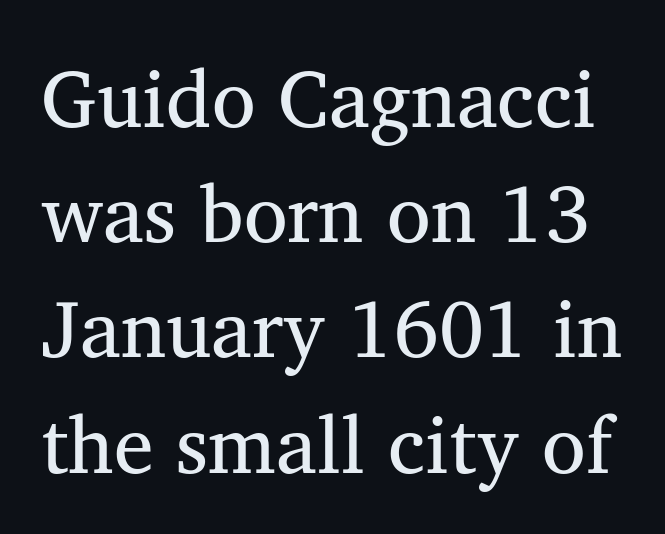
The image shows 80 px regular-weight serif type, upright; set normal line spacing (1.44x), normal letter spacing, not underlined; medium stroke contrast and a medium x-height.
